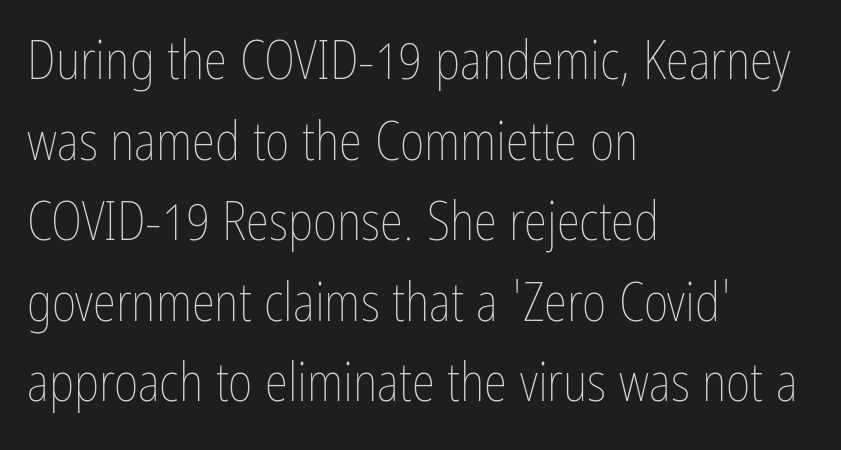
{"italic": "no", "bold": "no", "weight": "thin", "width": "condensed", "stroke_contrast": "low", "x_height": "medium", "monospaced": "no", "underline": "no", "align": "left", "line_spacing": "normal", "line_spacing_ratio": 1.52, "letter_spacing": "normal", "letter_spacing_em": 0.0, "glyph_px": 53}
